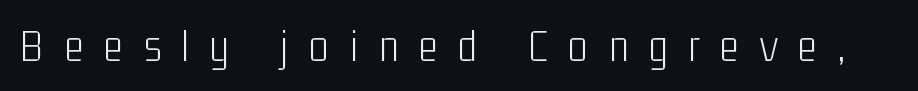
{"serif": "no", "italic": "no", "bold": "no", "weight": "light", "width": "condensed", "stroke_contrast": "low", "x_height": "medium", "monospaced": "no", "underline": "no", "letter_spacing": "wide", "letter_spacing_em": 0.45, "glyph_px": 46}
